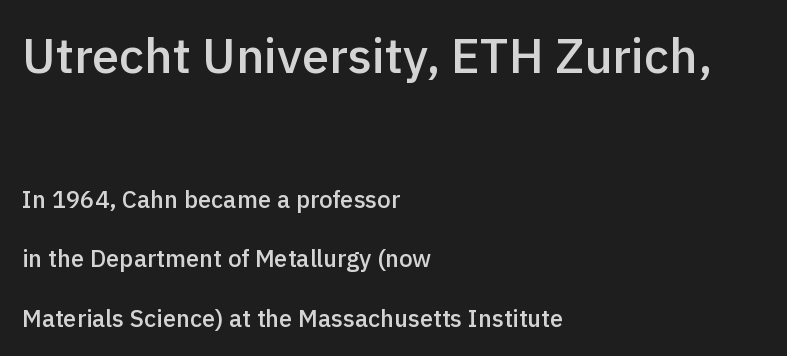
Every stem runs plumb, perpendicular to the baseline. Proportional: the letters do not fall into vertical columns. If you drew a ruler down the left edge, every line would touch it. The strip under each line holds only bare page. This sample trades compactness for vertical openness between lines.
